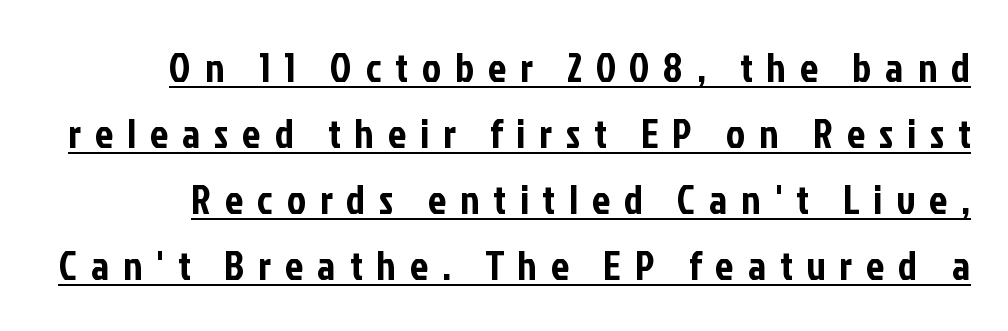
The image shows 40 px condensed sans-serif type, upright; set normal line spacing (1.65x), unusually wide letter spacing (+0.35 em), underlined; low stroke contrast and a medium x-height.
